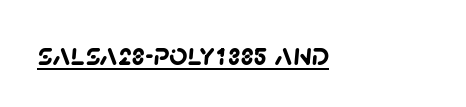
{"serif": "no", "bold": "yes", "weight": "semibold", "width": "normal", "stroke_contrast": "low", "x_height": "large", "monospaced": "no", "underline": "yes", "align": "left", "letter_spacing": "normal", "letter_spacing_em": 0.0, "glyph_px": 32}
